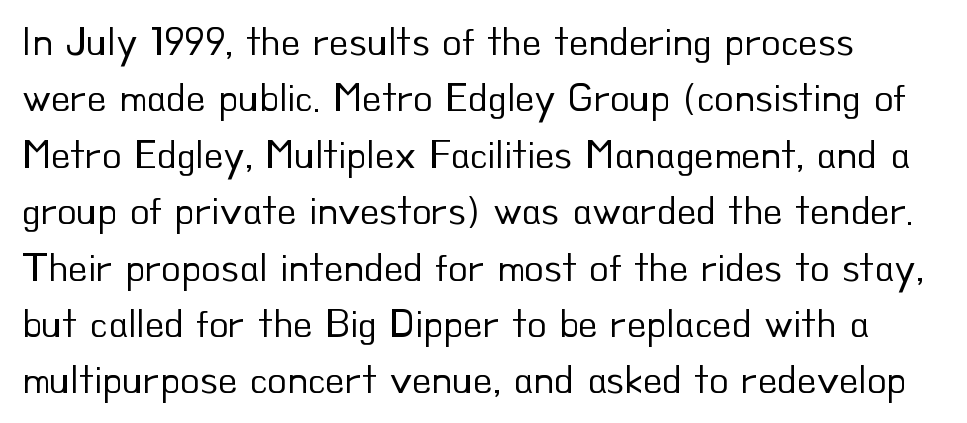
Q: Is the text bold? A: No.
Q: Is the text italic (slanted)? A: No, it is upright.
Q: Is the typeface a serif or a sans-serif typeface? A: Sans-serif.
Q: Is the text underlined? A: No.
Q: Is the spacing between letters normal or unusually wide? A: Normal.
Q: Is the spacing between lines tight, normal or loose? A: Normal.
Q: Width (condensed, normal, or wide)? A: Normal.
Q: Stroke contrast? A: Low.
Q: x-height? A: Small.
Q: Monospaced? A: No.
